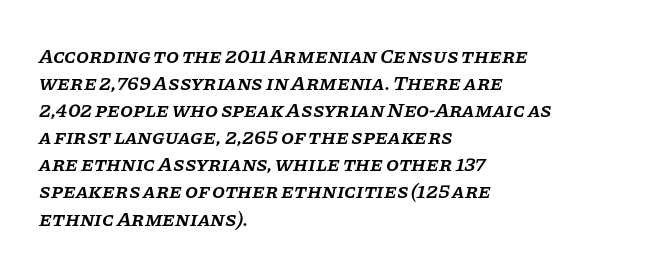
The space directly below the letters is spotless. Set as a demibold, roughly 600 on the weight scale. When letters slant like this, we call the style italic. Students, observe: this is what conventionally led text looks like.
